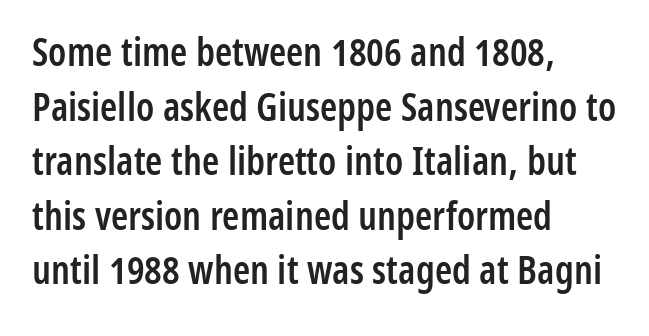
Quick note: interline space is typical. The words here are not underlined. The characters display no serif detailing; their extremities are plain. What weight is shown? A semibold, between regular and bold. This is roman type, the default non-slanted kind. The letterforms sit shoulder to shoulder at normal distance.
